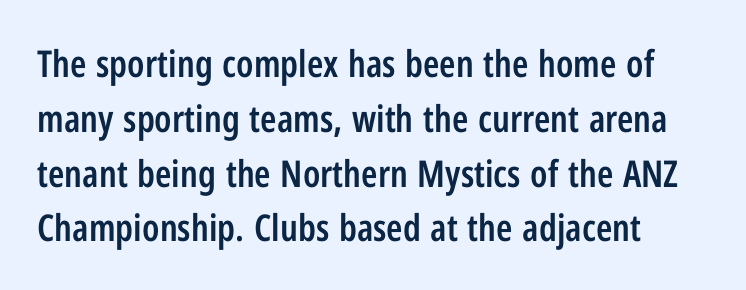
The passage shown is typed in a proportional face where columns would drift. The passage shown is not underscored anywhere. The rendering keeps characters at their native spacing. Nothing sits at the stroke ends, so this counts as sans-serif. A semibold gives these letters moderate extra thickness, short of bold. Is the block centered? No — it sits flush against the left margin.
